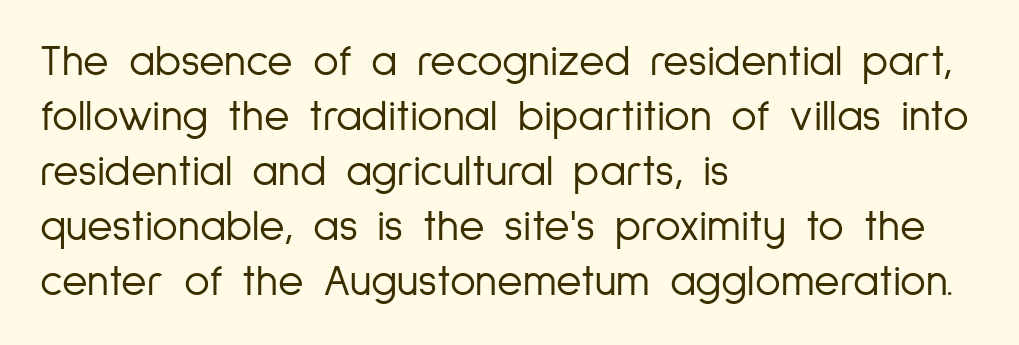
Caption: face not bold, strokes unweighted. The face used here is proportionally spaced, like ordinary book or web type. Students, observe: this is what conventionally led text looks like. Type style note: lacks serifs. Each word holds together tightly as a unit, with standard inter-letter gaps.
